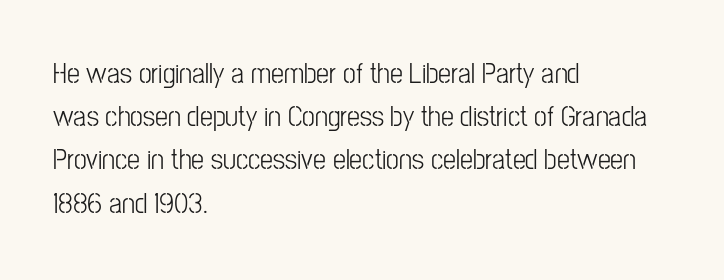
Q: Is the text bold? A: No.
Q: Is the text italic (slanted)? A: No, it is upright.
Q: Is the typeface a serif or a sans-serif typeface? A: Sans-serif.
Q: Is the text underlined? A: No.
Q: How is the paragraph aligned? A: Left-aligned.
Q: Is the spacing between letters normal or unusually wide? A: Normal.
Q: Is the spacing between lines tight, normal or loose? A: Normal.
Q: Width (condensed, normal, or wide)? A: Condensed.
Q: Stroke contrast? A: Low.
Q: x-height? A: Medium.
Q: Monospaced? A: No.
